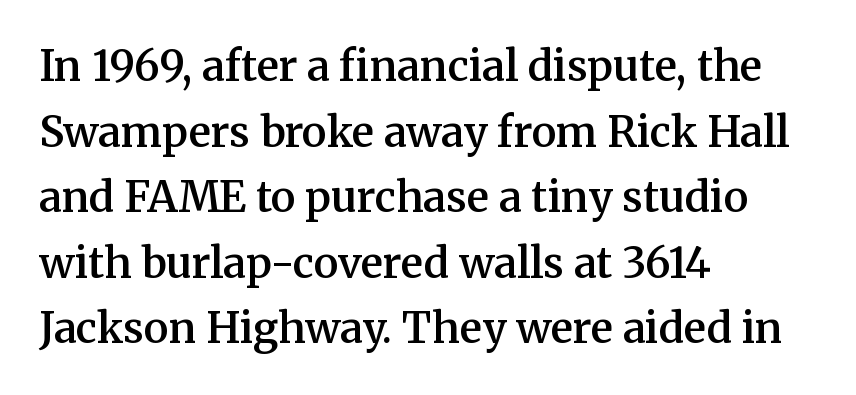
{"serif": "yes", "italic": "no", "bold": "semi", "weight": "semibold", "width": "normal", "stroke_contrast": "medium", "x_height": "medium", "monospaced": "no", "underline": "no", "align": "left", "line_spacing": "normal", "line_spacing_ratio": 1.56, "letter_spacing": "normal", "letter_spacing_em": 0.0, "glyph_px": 42}
